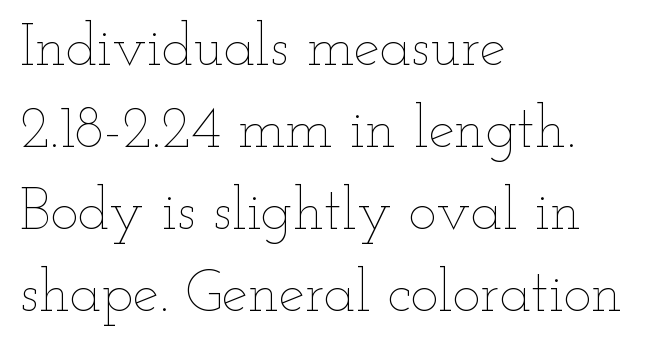
{"italic": "no", "bold": "no", "weight": "thin", "width": "wide", "stroke_contrast": "low", "x_height": "small", "monospaced": "no", "underline": "no", "align": "left", "line_spacing": "normal", "line_spacing_ratio": 1.39, "letter_spacing": "normal", "letter_spacing_em": 0.0, "glyph_px": 59}
